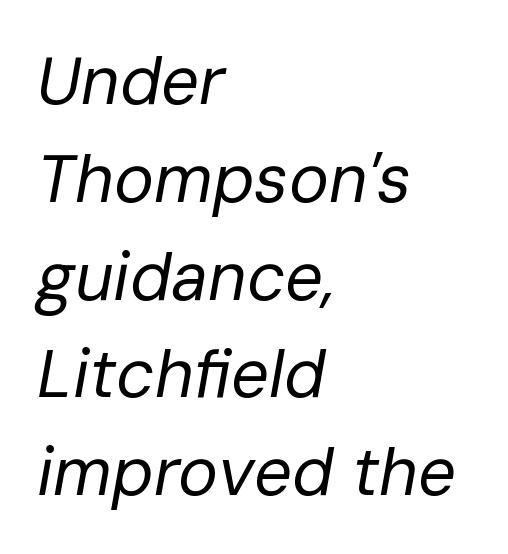
Rendered with sloped, italic letterforms. The letterforms sit at book weight or below. Whoever set this chose a conventional vertical rhythm. Here the glyphs are tracked normally, forming tight word shapes. If you drew a ruler down the left edge, every line would touch it. Do the characters align in a grid? No, the font is proportional.
